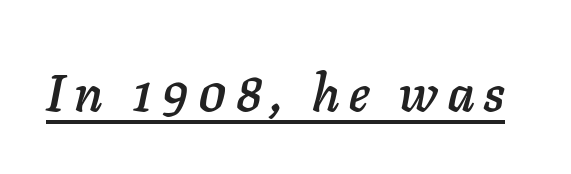
Italic? Definitely — the glyphs are oblique. This sample has the flowing, uneven cadence of proportional lettering. Underline: present.
